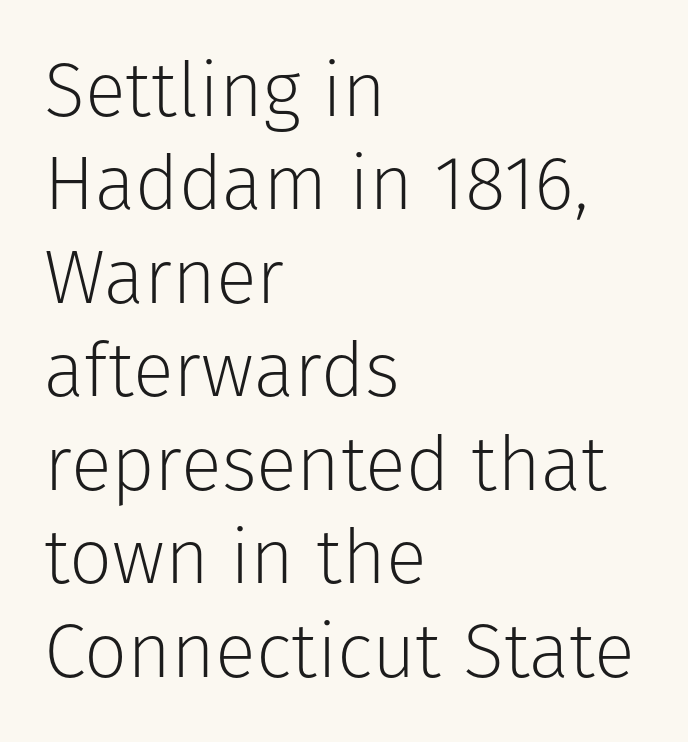
Stem width sits at or under what a default text font uses. The specimen reads as upright at a glance. A typesetter would call this zero additional tracking. Caption: multi-line text, flush left, ragged right. Clear beneath every line of the passage.
